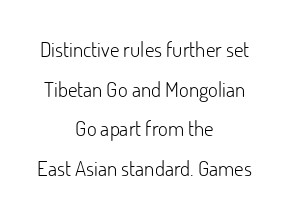
The image shows 21 px text type, upright; set centered, line spacing 1.89x, normal letter spacing, not underlined.
